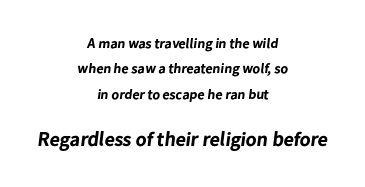
Underlining? Definitely not there. Each line is balanced around a shared central axis. The horizontal fit of the characters is conventional and even. Two sizes are in play, and the larger belongs to the second block. This is heavy type, rendered in bold.
